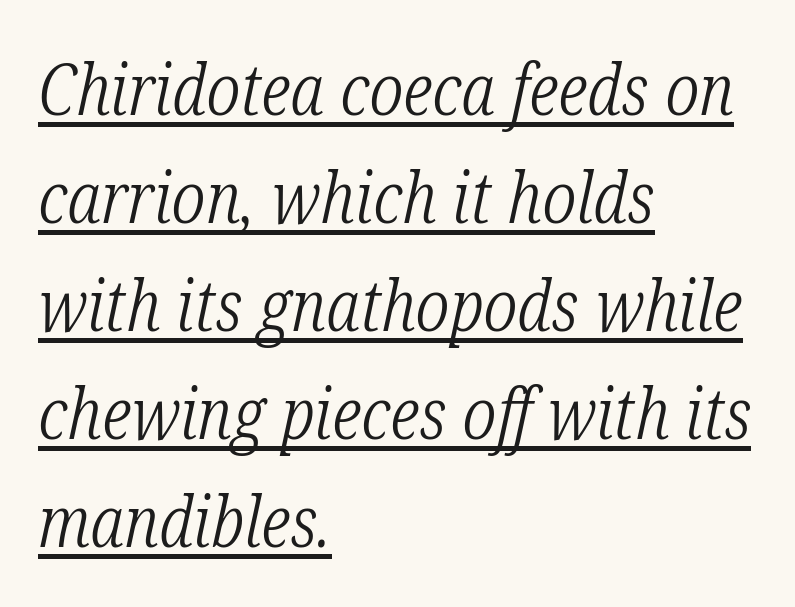
{"serif": "yes", "italic": "yes", "lean": "right", "slant_degrees": 12, "bold": "no", "weight": "light", "width": "condensed", "stroke_contrast": "low", "x_height": "medium", "monospaced": "no", "underline": "yes", "align": "left", "line_spacing": "normal", "line_spacing_ratio": 1.5, "letter_spacing": "normal", "letter_spacing_em": 0.0, "glyph_px": 72}
